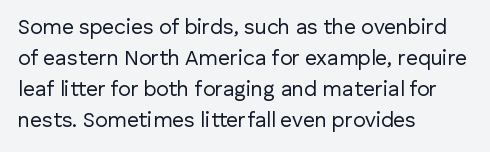
Q: Is the text bold? A: No.
Q: Is the text italic (slanted)? A: No, it is upright.
Q: Is the text underlined? A: No.
Q: How is the paragraph aligned? A: Left-aligned.
Q: Is the spacing between letters normal or unusually wide? A: Normal.
Q: Is the spacing between lines tight, normal or loose? A: Normal.
